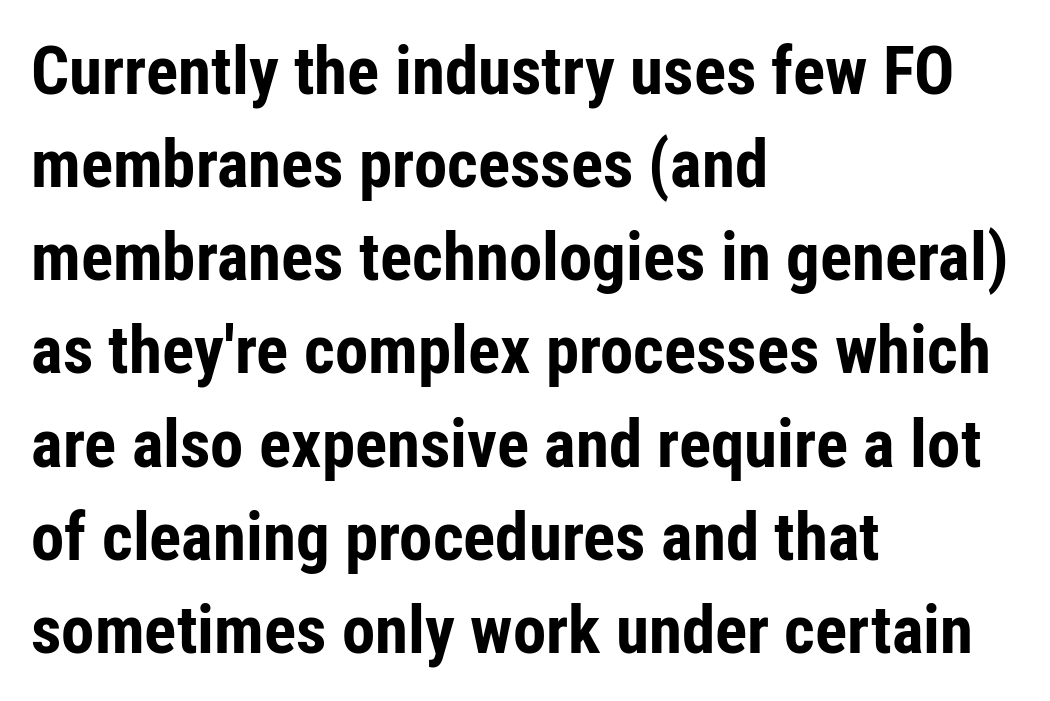
Q: Is the text bold? A: Yes.
Q: Is the text italic (slanted)? A: No, it is upright.
Q: Is the typeface a serif or a sans-serif typeface? A: Sans-serif.
Q: Is the text underlined? A: No.
Q: How is the paragraph aligned? A: Left-aligned.
Q: Is the spacing between letters normal or unusually wide? A: Normal.
Q: Is the spacing between lines tight, normal or loose? A: Normal.
Q: Width (condensed, normal, or wide)? A: Condensed.
Q: Stroke contrast? A: Low.
Q: x-height? A: Medium.
Q: Monospaced? A: No.
